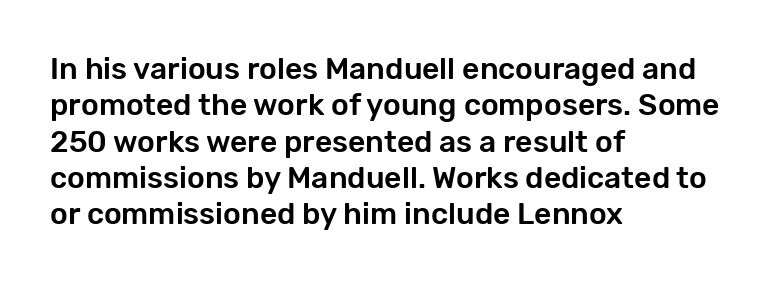
The image shows 30 px sans-serif type, upright; set left-aligned, line spacing 1.21x, normal letter spacing, not underlined; low stroke contrast and a medium x-height.
